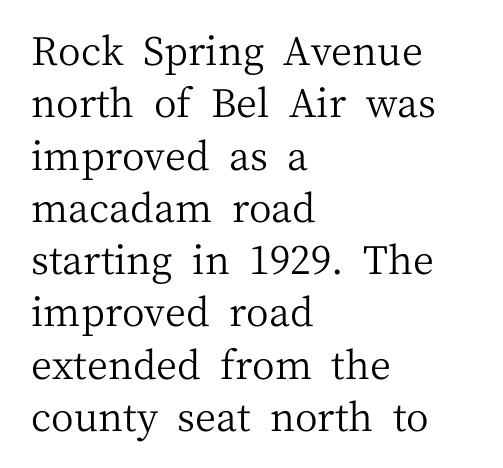
{"serif": "yes", "italic": "no", "bold": "no", "weight": "regular", "width": "normal", "stroke_contrast": "medium", "x_height": "medium", "monospaced": "no", "underline": "no", "align": "left", "line_spacing": "normal", "line_spacing_ratio": 1.34, "letter_spacing": "normal", "letter_spacing_em": 0.0, "glyph_px": 39}
